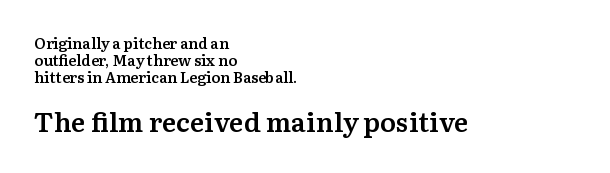
Q: Is the text bold? A: Semi-bold.
Q: Is the text italic (slanted)? A: No, it is upright.
Q: Is the text underlined? A: No.
Q: How is the paragraph aligned? A: Left-aligned.
Q: Is the spacing between letters normal or unusually wide? A: Normal.
Q: Is the spacing between lines tight, normal or loose? A: Tight.
Q: Which block of text is set in a larger size, the first (top) or the second (bottom)? A: The second (bottom) one.
